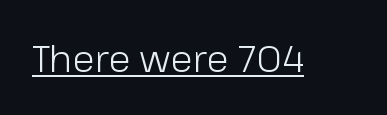
Q: Is the text bold? A: No.
Q: Is the text italic (slanted)? A: No, it is upright.
Q: Is the typeface a serif or a sans-serif typeface? A: Sans-serif.
Q: Is the text underlined? A: Yes.
Q: Is the spacing between letters normal or unusually wide? A: Normal.
Q: Width (condensed, normal, or wide)? A: Normal.
Q: Stroke contrast? A: Low.
Q: x-height? A: Medium.
Q: Monospaced? A: No.
